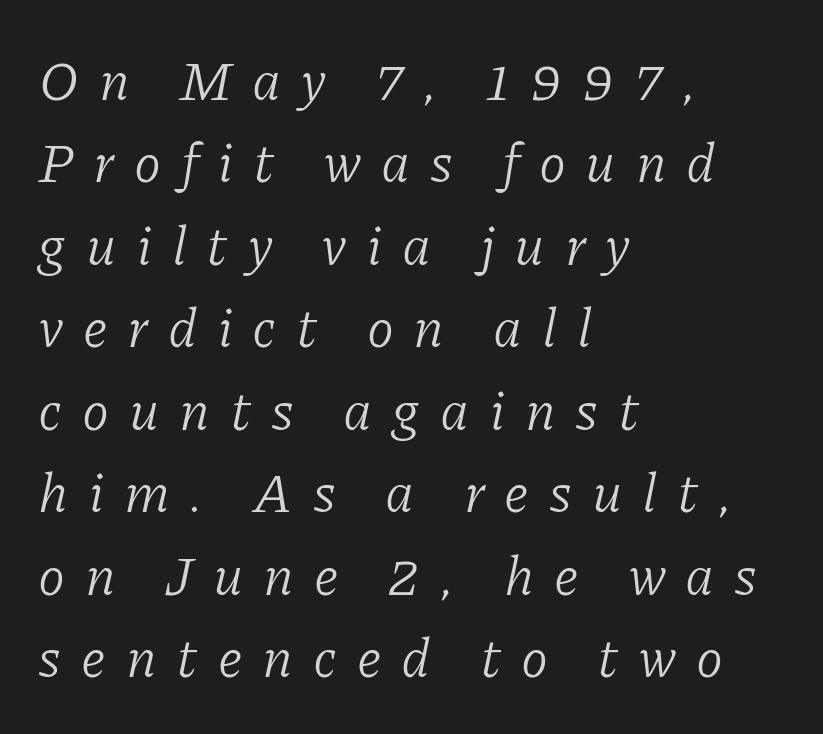
{"serif": "yes", "italic": "yes", "lean": "right", "slant_degrees": 11, "bold": "no", "weight": "light", "width": "normal", "stroke_contrast": "low", "x_height": "medium", "monospaced": "no", "underline": "no", "align": "left", "line_spacing": "normal", "line_spacing_ratio": 1.5, "letter_spacing": "wide", "letter_spacing_em": 0.36, "glyph_px": 55}
